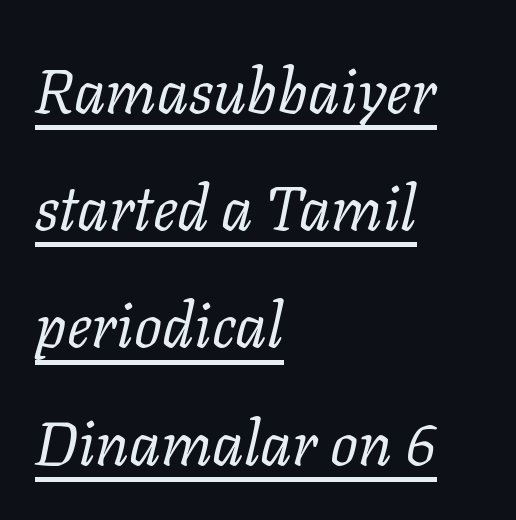
Q: Is the text bold? A: No.
Q: Is the text italic (slanted)? A: Yes, it leans right by about 11 degrees.
Q: Is the typeface a serif or a sans-serif typeface? A: Serif.
Q: Is the text underlined? A: Yes.
Q: How is the paragraph aligned? A: Left-aligned.
Q: Is the spacing between letters normal or unusually wide? A: Normal.
Q: Width (condensed, normal, or wide)? A: Normal.
Q: Stroke contrast? A: Low.
Q: x-height? A: Medium.
Q: Monospaced? A: No.
